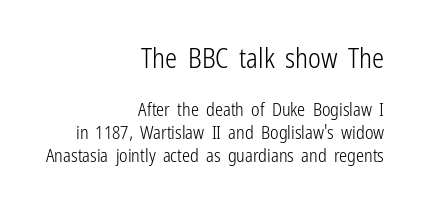
{"italic": "no", "bold": "no", "underline": "no", "align": "right", "line_spacing": "normal", "line_spacing_ratio": 1.3, "letter_spacing": "normal", "letter_spacing_em": 0.0, "larger_block": "first", "size_ratio": 1.5, "glyph_px": 27}
